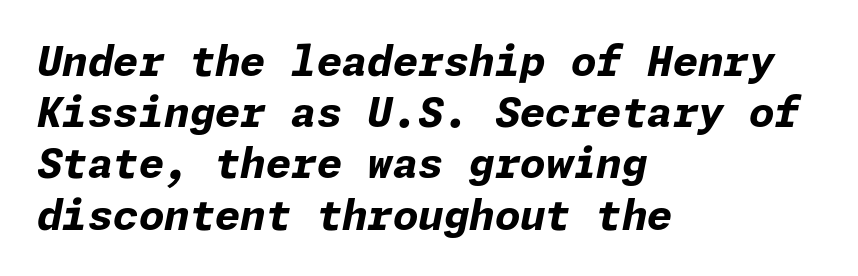
Q: Is the text bold? A: Yes.
Q: Is the text italic (slanted)? A: Yes, it leans right by about 11 degrees.
Q: Is the text underlined? A: No.
Q: How is the paragraph aligned? A: Left-aligned.
Q: Is the spacing between letters normal or unusually wide? A: Normal.
Q: Is the spacing between lines tight, normal or loose? A: Normal.
Q: Width (condensed, normal, or wide)? A: Normal.
Q: Stroke contrast? A: Low.
Q: x-height? A: Medium.
